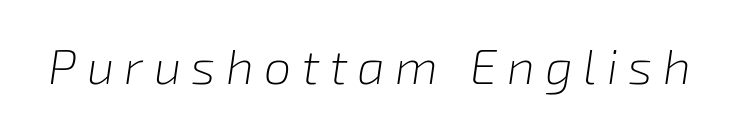
The image shows 49 px light type, italic (leaning right); set unusually wide letter spacing (+0.21 em), not underlined; low stroke contrast and a medium x-height.
